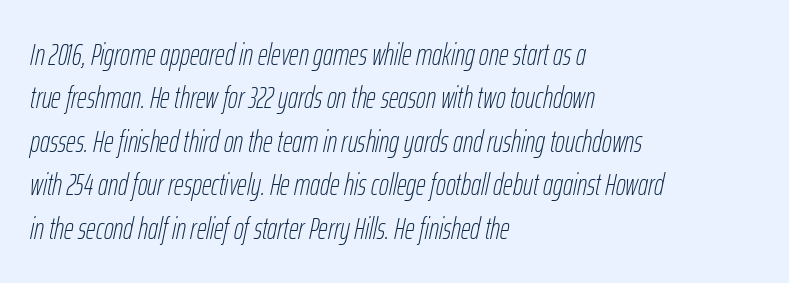
Where is the straight margin? On the left. This is oblique type, the kind used for emphasis or titles. Do the characters align in a grid? No, the font is proportional. Nobody drew a line under any word here.
